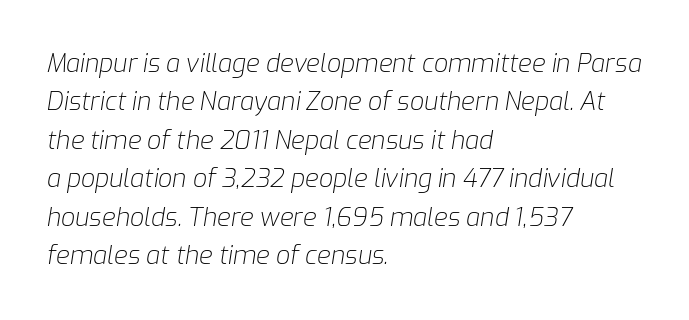
The image shows 25 px text type, italic (leaning right); set left-aligned, normal line spacing (1.54x), normal letter spacing, not underlined.
